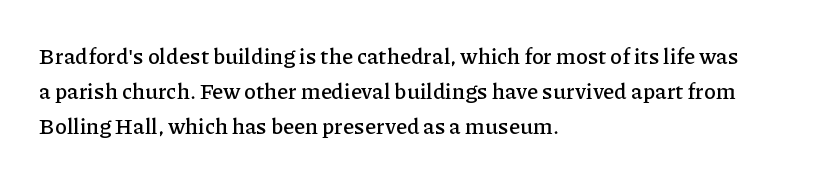
Q: Is the text italic (slanted)? A: No, it is upright.
Q: Is the text underlined? A: No.
Q: How is the paragraph aligned? A: Left-aligned.
Q: Is the spacing between letters normal or unusually wide? A: Normal.
Q: Is the spacing between lines tight, normal or loose? A: Normal.
